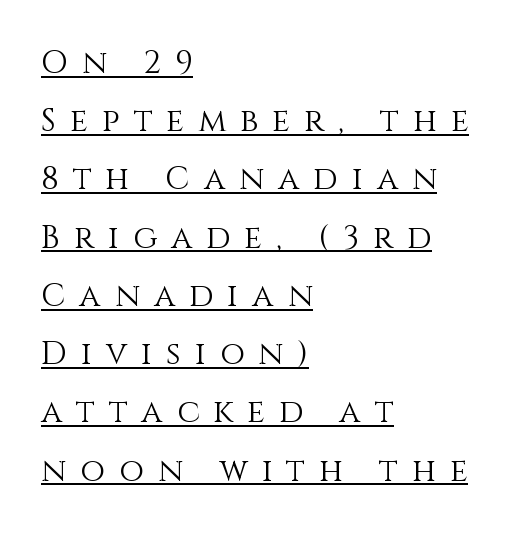
Q: Is the text bold? A: No.
Q: Is the text italic (slanted)? A: No, it is upright.
Q: Is the text underlined? A: Yes.
Q: How is the paragraph aligned? A: Left-aligned.
Q: Is the spacing between letters normal or unusually wide? A: Unusually wide.
Q: Width (condensed, normal, or wide)? A: Normal.
Q: Stroke contrast? A: Medium.
Q: x-height? A: Large.
Q: Monospaced? A: No.
